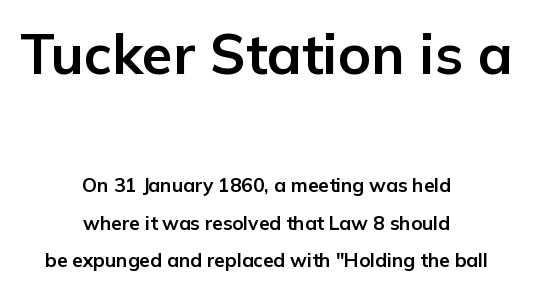
Q: Is the text bold? A: Yes.
Q: Is the text italic (slanted)? A: No, it is upright.
Q: Is the typeface a serif or a sans-serif typeface? A: Sans-serif.
Q: Is the text underlined? A: No.
Q: How is the paragraph aligned? A: Centered.
Q: Is the spacing between letters normal or unusually wide? A: Normal.
Q: Is the spacing between lines tight, normal or loose? A: Loose.
Q: Which block of text is set in a larger size, the first (top) or the second (bottom)? A: The first (top) one.
Q: Width (condensed, normal, or wide)? A: Normal.
Q: Stroke contrast? A: Low.
Q: x-height? A: Medium.
Q: Monospaced? A: No.
